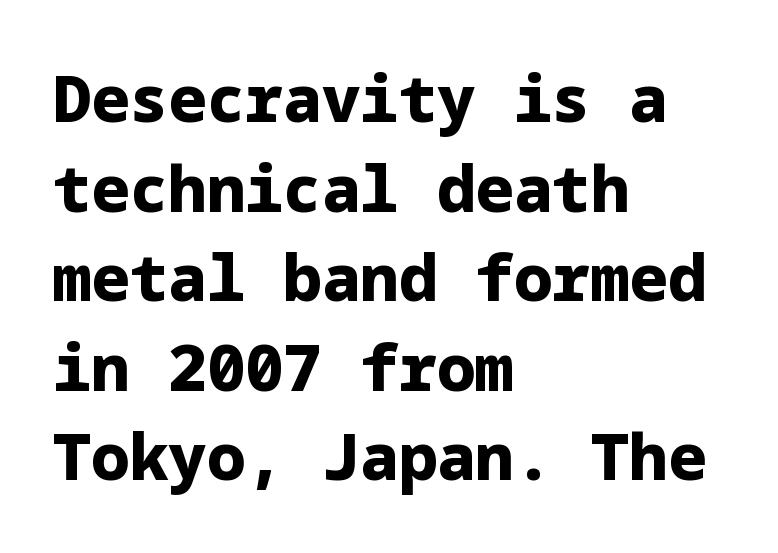
{"serif": "no", "italic": "no", "bold": "yes", "weight": "heavy", "width": "normal", "stroke_contrast": "low", "x_height": "medium", "underline": "no", "align": "left", "line_spacing": "normal", "line_spacing_ratio": 1.4, "letter_spacing": "normal", "letter_spacing_em": 0.0, "glyph_px": 64}
